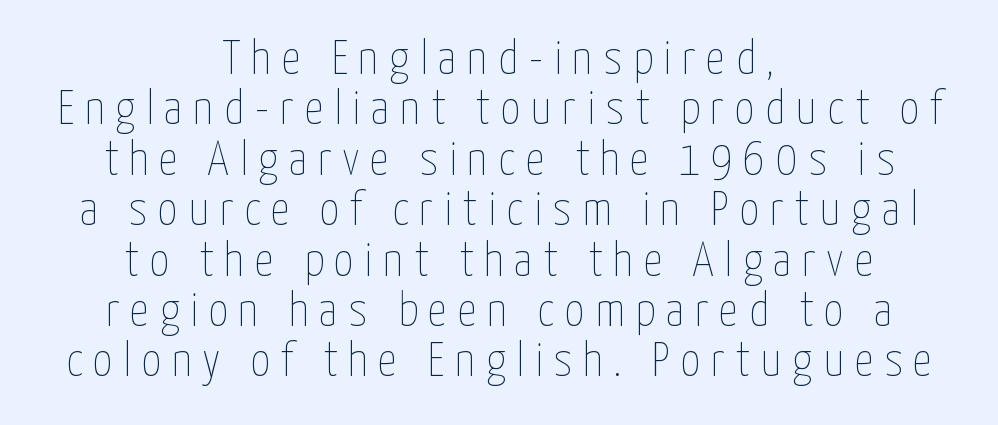
Posture: upright roman. The whitespace from short lines is split evenly between both sides. The weight tops out at a normal text grade. The horizontal fit of the characters is loose and conspicuously gappy. The words here are not underlined. Leading: reduced.
